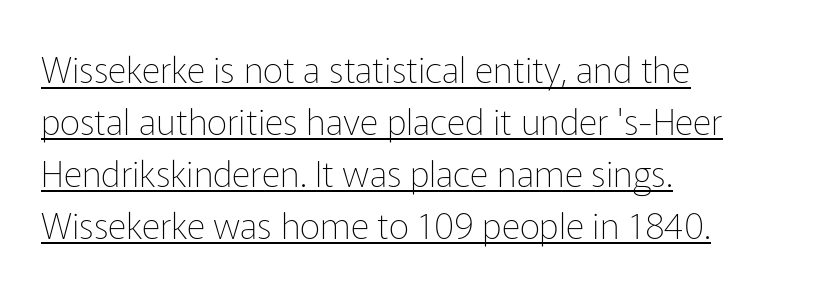
Q: Is the text bold? A: No.
Q: Is the text italic (slanted)? A: No, it is upright.
Q: Is the typeface a serif or a sans-serif typeface? A: Sans-serif.
Q: Is the text underlined? A: Yes.
Q: How is the paragraph aligned? A: Left-aligned.
Q: Is the spacing between letters normal or unusually wide? A: Normal.
Q: Is the spacing between lines tight, normal or loose? A: Normal.
Q: Width (condensed, normal, or wide)? A: Normal.
Q: Stroke contrast? A: Low.
Q: x-height? A: Medium.
Q: Monospaced? A: No.
